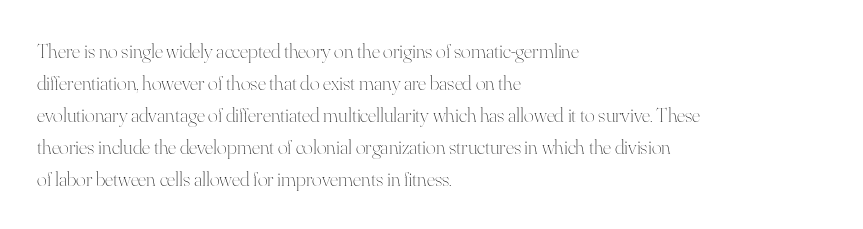
Vertical strokes here are truly vertical. The paragraph has a hard left edge and a soft right edge. The rendering uses a moderate line-height, typical for paragraphs. The cut favours lightness, reaching ordinary text weight at its darkest.
